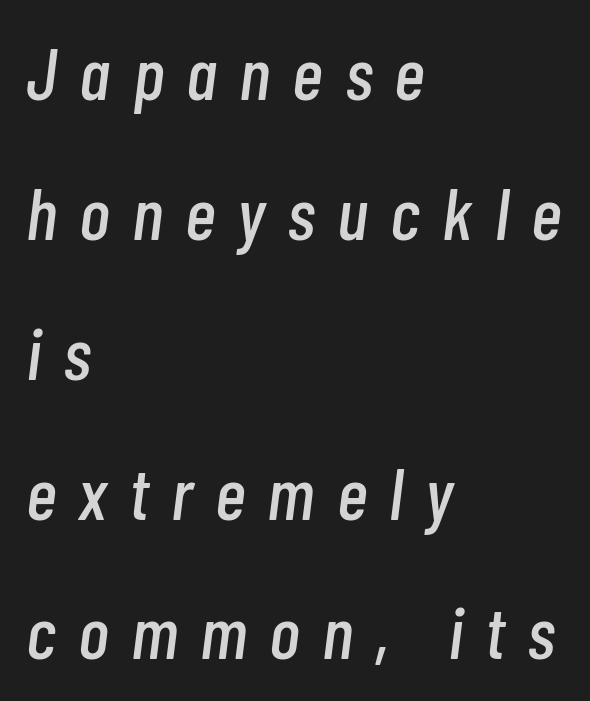
Rule under the text: the space is simply empty. Horizontal alignment here is leftward, the default for most running prose. The letters are spread apart with noticeably loose tracking. Rendered with sloped, italic letterforms. The rendering uses natural spacing where letterforms have individual widths.
